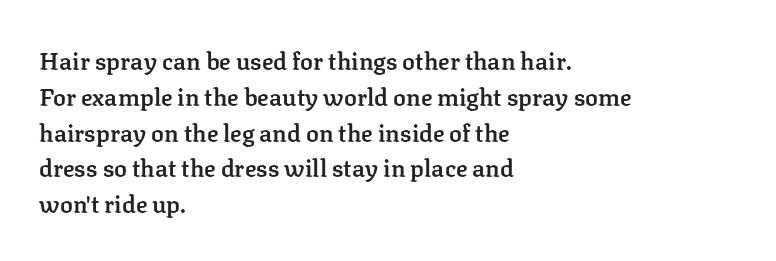
Does extra space separate the letters? No, they use regular spacing. Typographic density is moderately raised because the face is semibold. Do the letters lean? They stand straight. Each line starts at the same left margin while the right side varies. The line-height multiplier appears to be the usual default. Any mark beneath the type? The region is blank.
